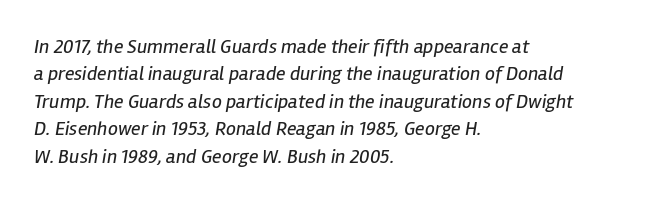
The image shows 20 px text type, italic (leaning right); set left-aligned, normal line spacing (1.37x), normal letter spacing, not underlined.
